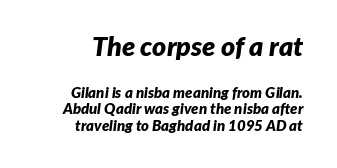
Q: Is the text bold? A: Yes.
Q: Is the text italic (slanted)? A: Yes, it leans right by about 7 degrees.
Q: Is the text underlined? A: No.
Q: How is the paragraph aligned? A: Right-aligned.
Q: Is the spacing between letters normal or unusually wide? A: Normal.
Q: Is the spacing between lines tight, normal or loose? A: Tight.
Q: Which block of text is set in a larger size, the first (top) or the second (bottom)? A: The first (top) one.
